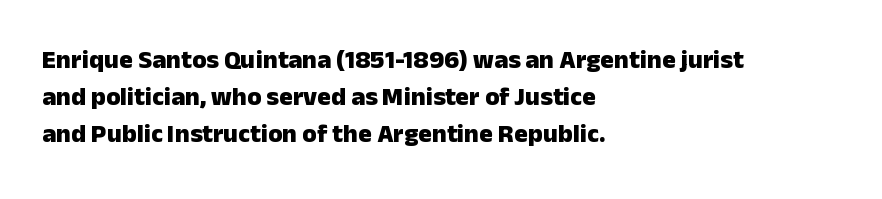
Notice how descenders clear the ascenders below comfortably — that's standard leading. Compared with an ordinary text face, these strokes are far heavier — a full bold. Compared with typical body copy, the letter spacing here is the same. Italic: no, the glyphs are upright roman. The rag falls on the right side of this text block. Descenders hang freely into open space.
